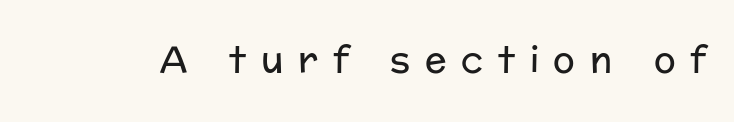
The image shows 36 px regular-weight sans-serif type, upright; set unusually wide letter spacing (+0.41 em), not underlined; low stroke contrast and a medium x-height.
